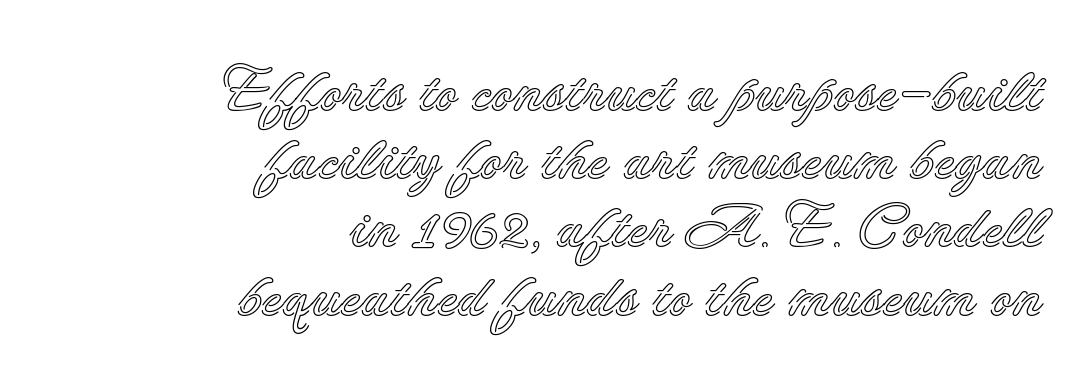
Q: Is the text italic (slanted)? A: Yes.
Q: Is the text underlined? A: No.
Q: How is the paragraph aligned? A: Right-aligned.
Q: Is the spacing between letters normal or unusually wide? A: Normal.
Q: Is the spacing between lines tight, normal or loose? A: Tight.
Q: Width (condensed, normal, or wide)? A: Normal.
Q: x-height? A: Small.
Q: Monospaced? A: No.
